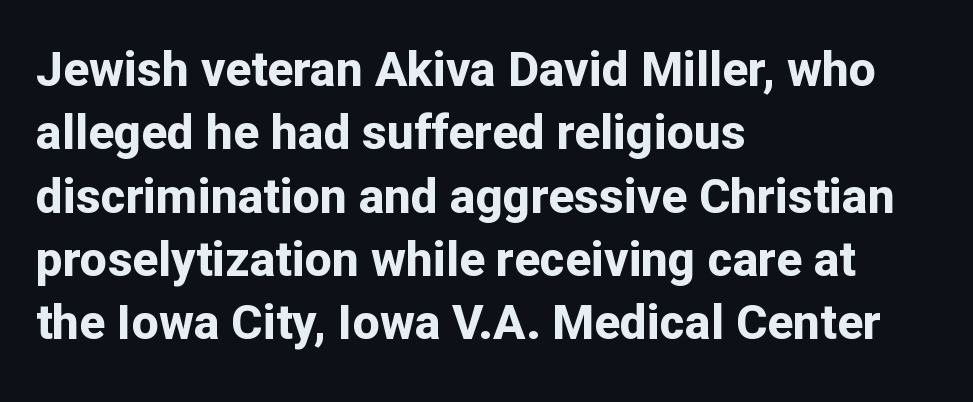
The image shows 48 px bold sans-serif type, upright; set left-aligned, normal line spacing (1.32x), normal letter spacing, not underlined; low stroke contrast and a medium x-height.
